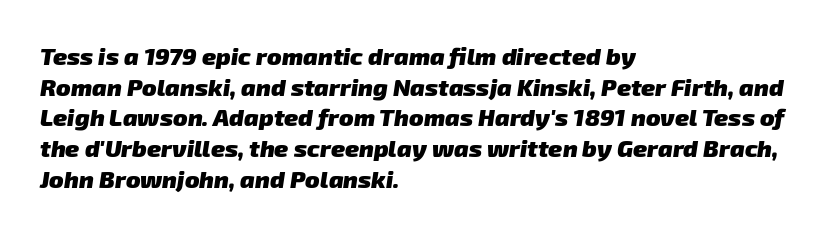
{"bold": "yes", "underline": "no", "align": "left", "line_spacing": "normal", "line_spacing_ratio": 1.28, "letter_spacing": "normal", "letter_spacing_em": 0.0, "glyph_px": 24}
